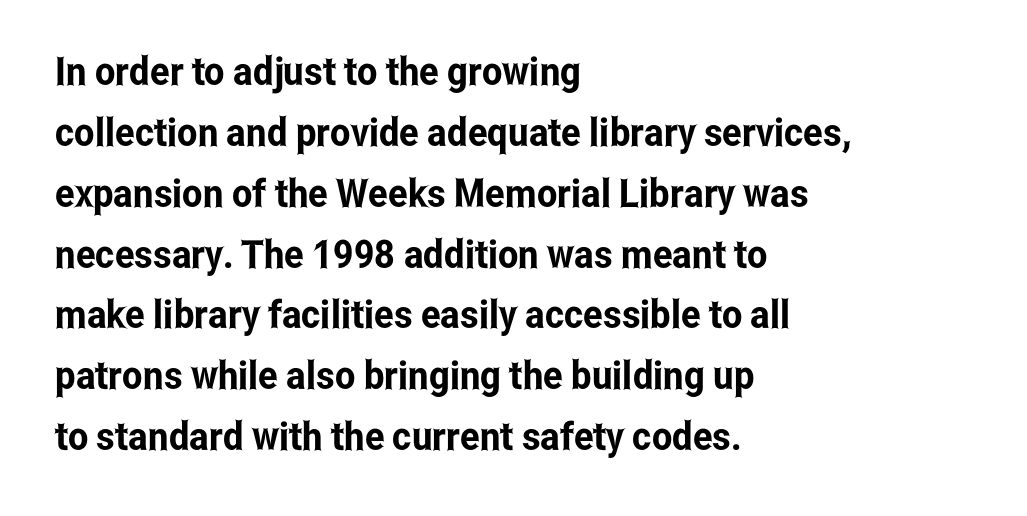
The image shows 39 px condensed sans-serif type, upright; set left-aligned, normal line spacing (1.56x), normal letter spacing, not underlined; low stroke contrast and a medium x-height.
